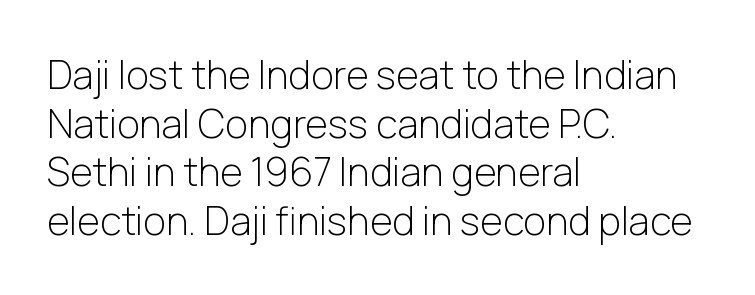
The type is set solid horizontally, with unmodified tracking. Designer's note — italics off, roman on. How would I describe the line gaps? Plain and ordinary. Any mark beneath the type? The region is blank. Do the characters align in a grid? No, the font is proportional.
